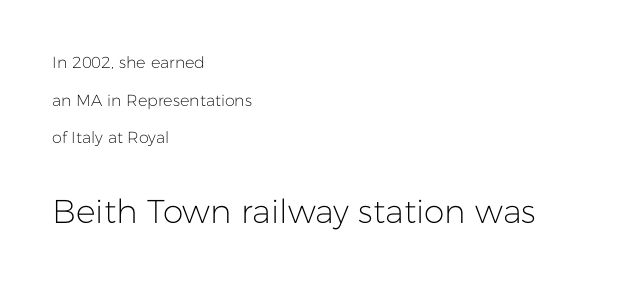
Q: Is the text bold? A: No.
Q: Is the text italic (slanted)? A: No, it is upright.
Q: Is the typeface a serif or a sans-serif typeface? A: Sans-serif.
Q: Is the text underlined? A: No.
Q: How is the paragraph aligned? A: Left-aligned.
Q: Is the spacing between letters normal or unusually wide? A: Normal.
Q: Is the spacing between lines tight, normal or loose? A: Loose.
Q: Which block of text is set in a larger size, the first (top) or the second (bottom)? A: The second (bottom) one.
Q: Width (condensed, normal, or wide)? A: Normal.
Q: Stroke contrast? A: Low.
Q: x-height? A: Medium.
Q: Monospaced? A: No.
